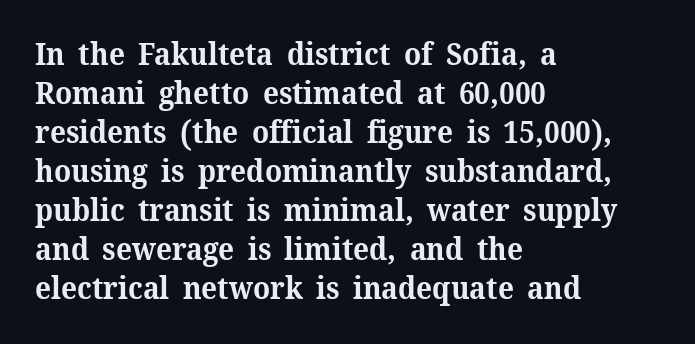
Q: Is the text bold? A: Yes.
Q: Is the text italic (slanted)? A: No, it is upright.
Q: Is the typeface a serif or a sans-serif typeface? A: Serif.
Q: Is the text underlined? A: No.
Q: How is the paragraph aligned? A: Left-aligned.
Q: Is the spacing between letters normal or unusually wide? A: Normal.
Q: Is the spacing between lines tight, normal or loose? A: Normal.
Q: Width (condensed, normal, or wide)? A: Normal.
Q: Stroke contrast? A: Medium.
Q: x-height? A: Medium.
Q: Monospaced? A: No.
